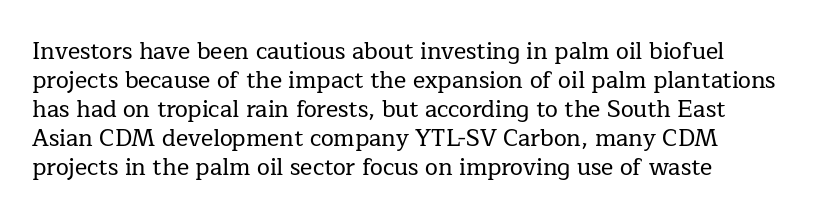
Posture: straight, roman, zero tilt. The passage shown is not underscored anywhere. The rendering anchors every line to the left-hand side. The gaps between neighbouring characters are ordinary and unremarkable.
